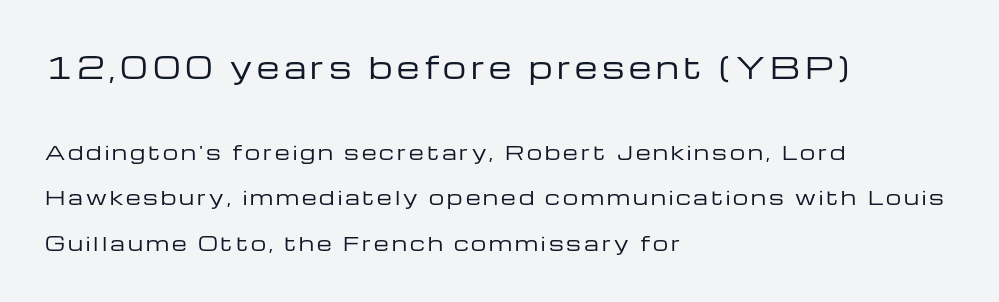
The image shows 29 px regular-weight, wide sans-serif type, upright; set left-aligned, loose line spacing (2.4x), not underlined; the first (top) block is 1.53x larger; low stroke contrast and a medium x-height.
